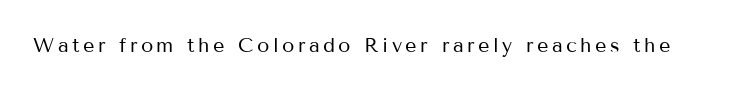
Q: Is the text bold? A: No.
Q: Is the text italic (slanted)? A: No, it is upright.
Q: Is the text underlined? A: No.
